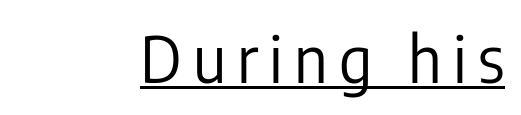
{"serif": "no", "italic": "no", "bold": "no", "weight": "regular", "width": "condensed", "stroke_contrast": "low", "x_height": "medium", "monospaced": "no", "underline": "yes", "align": "right", "glyph_px": 64}
